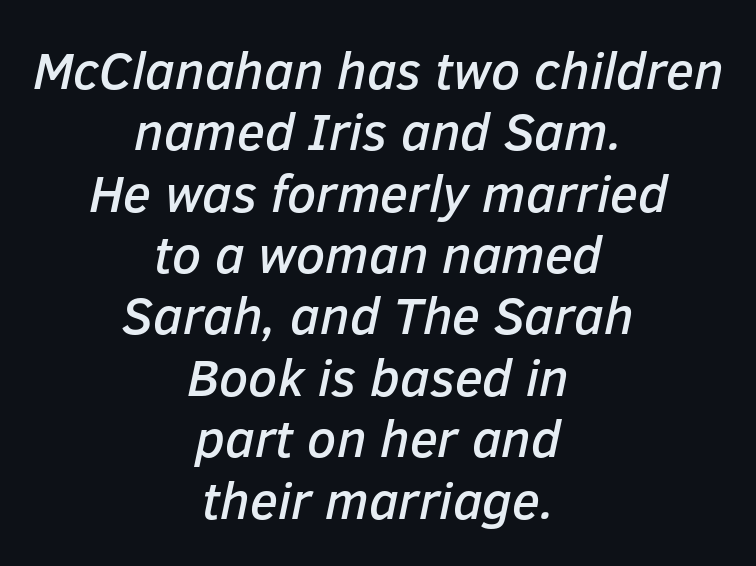
Is this a fixed-width face? No — the glyphs have proportional, varying widths. This sample is center-justified, so both line endings float freely. The face used here has a pronounced slope to its letters. This rendering leaves character spacing at its baseline value.
